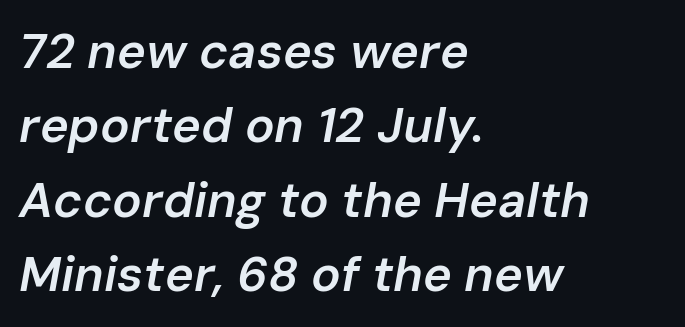
Q: Is the text bold? A: Semi-bold.
Q: Is the text italic (slanted)? A: Yes, it leans right by about 10 degrees.
Q: Is the text underlined? A: No.
Q: How is the paragraph aligned? A: Left-aligned.
Q: Is the spacing between letters normal or unusually wide? A: Normal.
Q: Is the spacing between lines tight, normal or loose? A: Normal.
Q: Width (condensed, normal, or wide)? A: Normal.
Q: Stroke contrast? A: Low.
Q: x-height? A: Medium.
Q: Monospaced? A: No.
